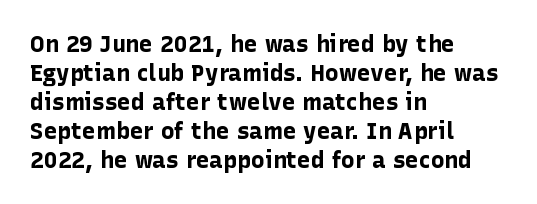
The image shows 23 px bold type, upright; set left-aligned, normal line spacing (1.26x), normal letter spacing, not underlined.
